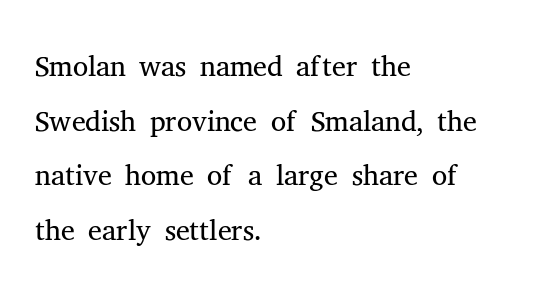
Note: serifs present on the glyphs. The line-height multiplier appears to be the usual default. If you drew a ruler down the left edge, every line would touch it. The passage shown is typed in a proportional face where columns would drift.
